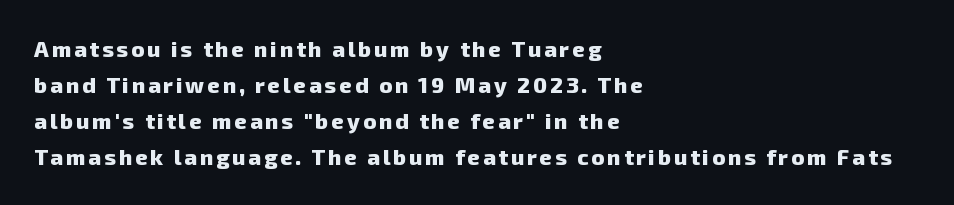
Q: Is the text bold? A: Yes.
Q: Is the text underlined? A: No.
Q: How is the paragraph aligned? A: Left-aligned.
Q: Is the spacing between lines tight, normal or loose? A: Normal.
